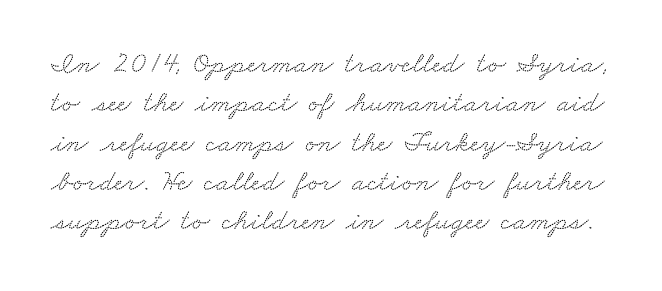
Q: Is the typeface a serif or a sans-serif typeface? A: Serif.
Q: Is the text underlined? A: No.
Q: Is the spacing between letters normal or unusually wide? A: Normal.
Q: Is the spacing between lines tight, normal or loose? A: Normal.
Q: Width (condensed, normal, or wide)? A: Wide.
Q: Stroke contrast? A: Low.
Q: x-height? A: Small.
Q: Monospaced? A: No.
